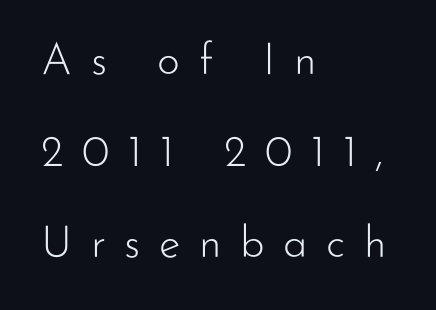
The image shows 44 px light sans-serif type, upright; set left-aligned, loose line spacing (2.08x), unusually wide letter spacing (+0.42 em), not underlined; low stroke contrast and a small x-height.
